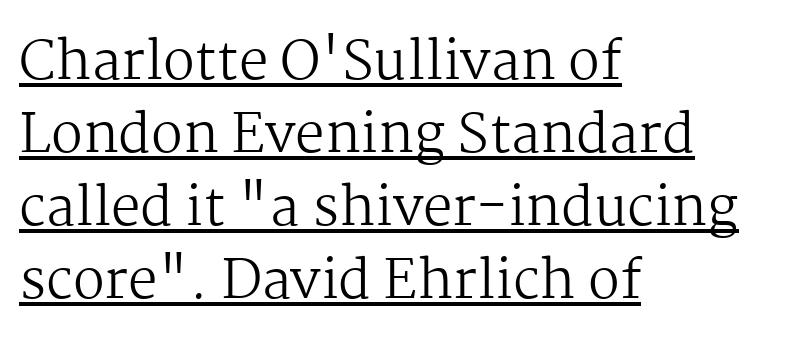
These lines are rendered in a variable-pitch font. These lines sit exactly where default settings would place them. These lines stack with their left ends in a neat column. If you drew a line through each stem, it would be perfectly vertical. Font category for this specimen: serif. The string is rendered with underlining switched on.
